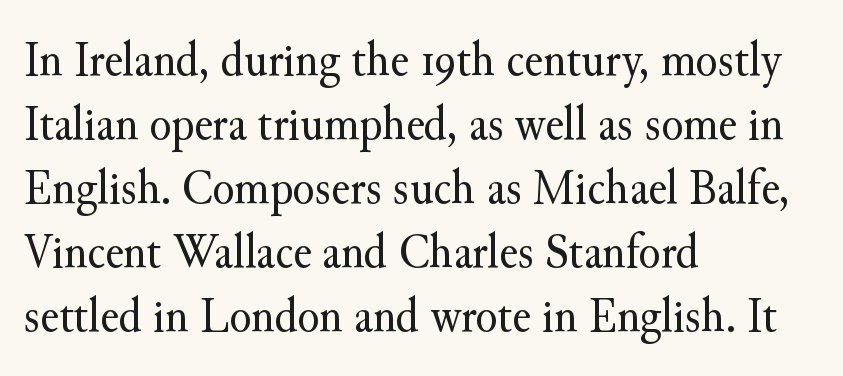
Q: Is the text bold? A: No.
Q: Is the text italic (slanted)? A: No, it is upright.
Q: Is the typeface a serif or a sans-serif typeface? A: Serif.
Q: Is the text underlined? A: No.
Q: How is the paragraph aligned? A: Left-aligned.
Q: Is the spacing between letters normal or unusually wide? A: Normal.
Q: Is the spacing between lines tight, normal or loose? A: Normal.
Q: Width (condensed, normal, or wide)? A: Normal.
Q: Stroke contrast? A: Medium.
Q: x-height? A: Small.
Q: Monospaced? A: No.
